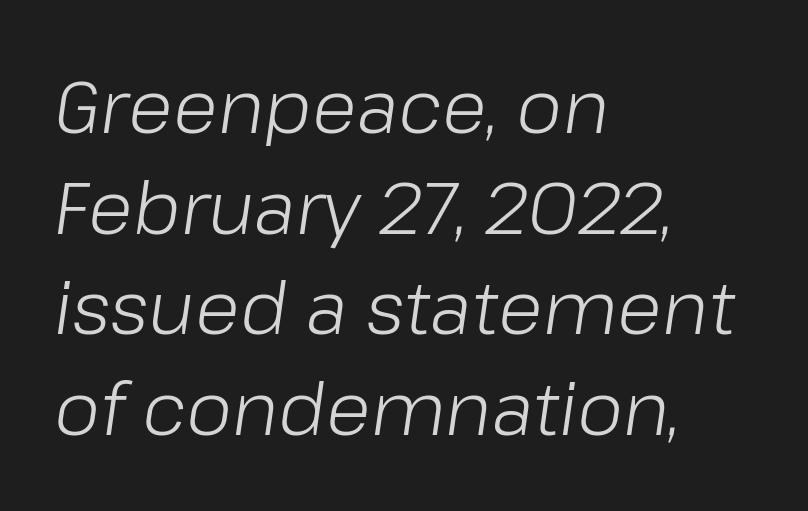
Looks like regular typesetting: each glyph gets only the width it needs. Normally led — the rows are evenly, conventionally spaced. Each stroke keeps to a modest, everyday thickness or less. Clear beneath every line of the passage. The text block is weighted toward the left margin, trailing off unevenly rightward. Posture: slanted.
